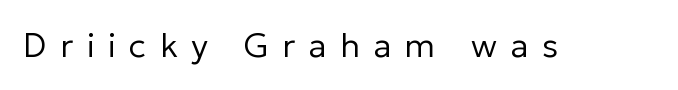
Nobody drew a line under any word here. The passage shown is typeset with a sans-serif family. You could only call the tracking loose — the letters float apart. Is this a fixed-width face? No — the glyphs have proportional, varying widths.
